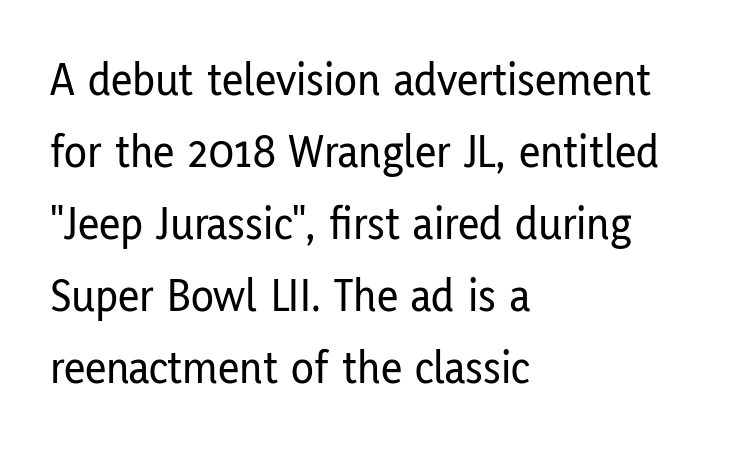
Q: Is the text italic (slanted)? A: No, it is upright.
Q: Is the typeface a serif or a sans-serif typeface? A: Sans-serif.
Q: Is the text underlined? A: No.
Q: How is the paragraph aligned? A: Left-aligned.
Q: Is the spacing between letters normal or unusually wide? A: Normal.
Q: Is the spacing between lines tight, normal or loose? A: Normal.
Q: Width (condensed, normal, or wide)? A: Condensed.
Q: Stroke contrast? A: Low.
Q: x-height? A: Medium.
Q: Monospaced? A: No.
